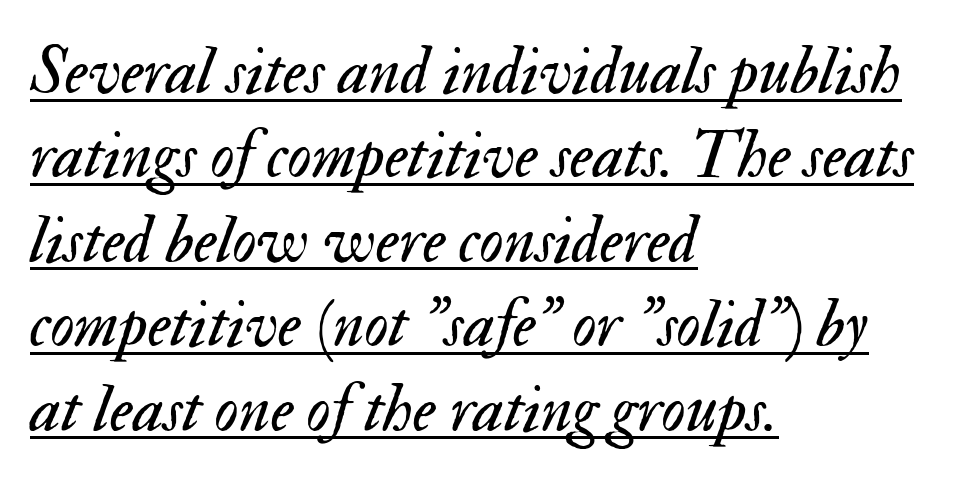
Q: Is the text bold? A: No.
Q: Is the text italic (slanted)? A: Yes, it leans right by about 17 degrees.
Q: Is the text underlined? A: Yes.
Q: How is the paragraph aligned? A: Left-aligned.
Q: Is the spacing between letters normal or unusually wide? A: Normal.
Q: Is the spacing between lines tight, normal or loose? A: Normal.
Q: Width (condensed, normal, or wide)? A: Normal.
Q: Stroke contrast? A: Medium.
Q: x-height? A: Small.
Q: Monospaced? A: No.
